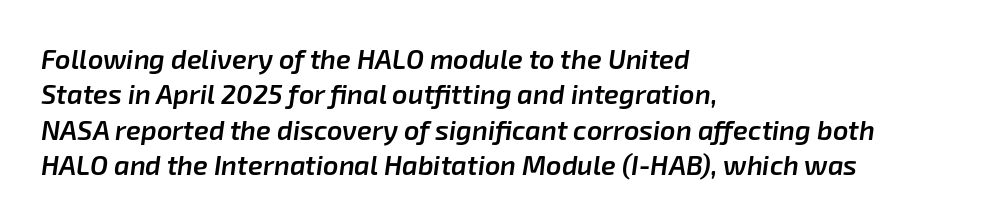
{"italic": "yes", "lean": "right", "slant_degrees": 8, "bold": "semi", "underline": "no", "align": "left", "line_spacing": "normal", "line_spacing_ratio": 1.31, "letter_spacing": "normal", "letter_spacing_em": 0.0, "glyph_px": 27}
